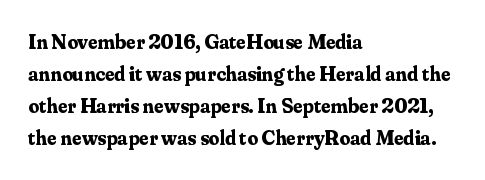
The image shows 21 px bold type, upright; set left-aligned, normal line spacing (1.53x), normal letter spacing, not underlined.
